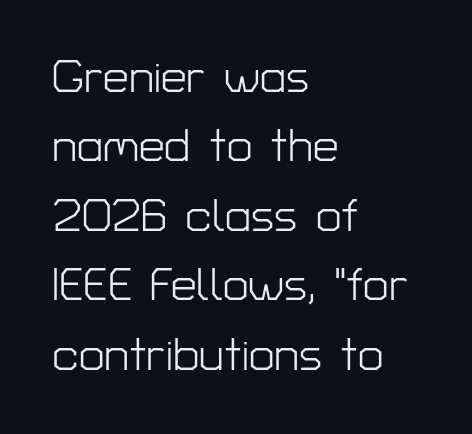
Q: Is the text bold? A: No.
Q: Is the text italic (slanted)? A: No, it is upright.
Q: Is the typeface a serif or a sans-serif typeface? A: Sans-serif.
Q: Is the text underlined? A: No.
Q: How is the paragraph aligned? A: Left-aligned.
Q: Is the spacing between letters normal or unusually wide? A: Normal.
Q: Is the spacing between lines tight, normal or loose? A: Normal.
Q: Width (condensed, normal, or wide)? A: Normal.
Q: Stroke contrast? A: Low.
Q: x-height? A: Medium.
Q: Monospaced? A: No.
